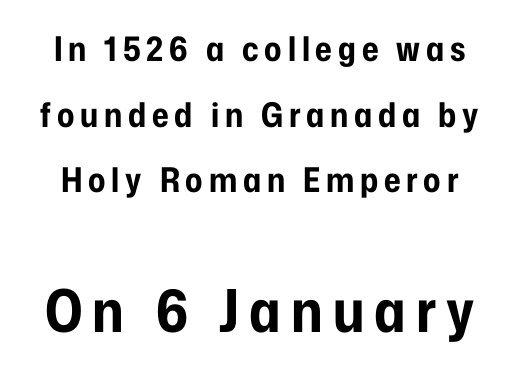
{"serif": "no", "italic": "no", "bold": "yes", "weight": "bold", "width": "condensed", "stroke_contrast": "low", "x_height": "medium", "monospaced": "no", "underline": "no", "line_spacing": "loose", "line_spacing_ratio": 1.93, "larger_block": "second", "size_ratio": 1.74, "glyph_px": 59}
